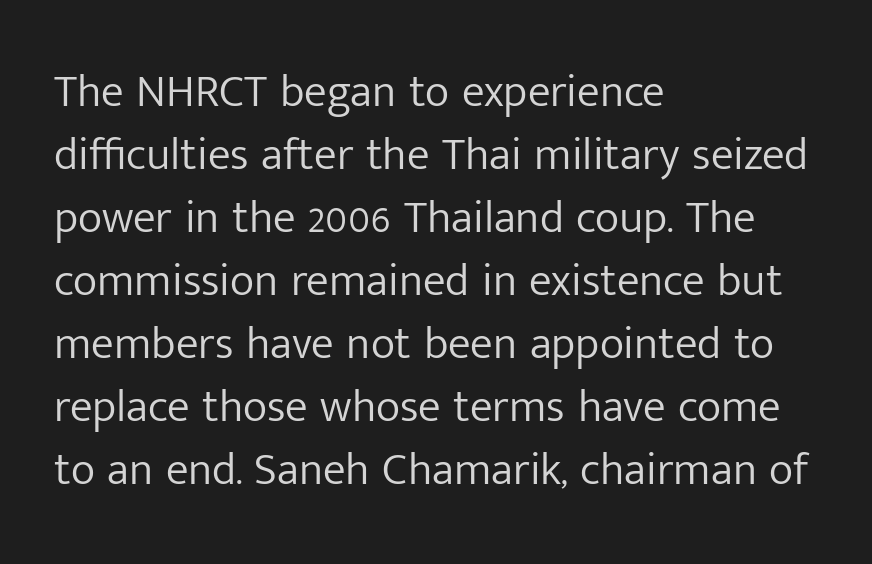
Q: Is the text bold? A: No.
Q: Is the text italic (slanted)? A: No, it is upright.
Q: Is the typeface a serif or a sans-serif typeface? A: Sans-serif.
Q: Is the text underlined? A: No.
Q: How is the paragraph aligned? A: Left-aligned.
Q: Is the spacing between letters normal or unusually wide? A: Normal.
Q: Is the spacing between lines tight, normal or loose? A: Normal.
Q: Width (condensed, normal, or wide)? A: Normal.
Q: Stroke contrast? A: Low.
Q: x-height? A: Medium.
Q: Monospaced? A: No.
